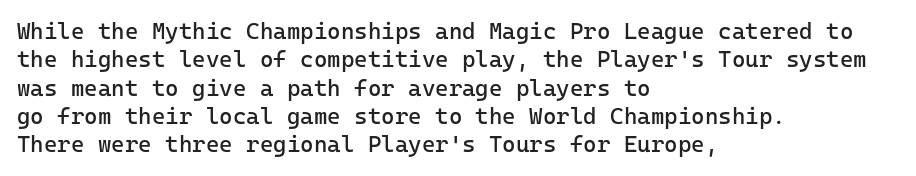
{"italic": "no", "bold": "no", "underline": "no", "align": "left", "line_spacing_ratio": 1.23, "letter_spacing": "normal", "letter_spacing_em": 0.0, "glyph_px": 23}
